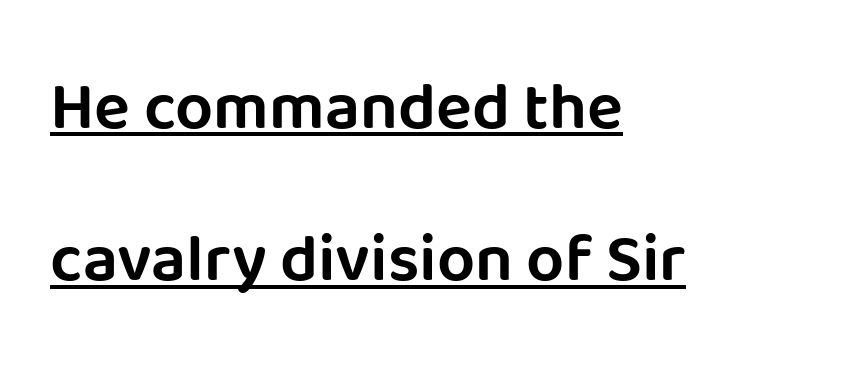
The image shows 67 px sans-serif type, upright; set left-aligned, loose line spacing (2.27x), normal letter spacing, underlined; low stroke contrast and a large x-height.
